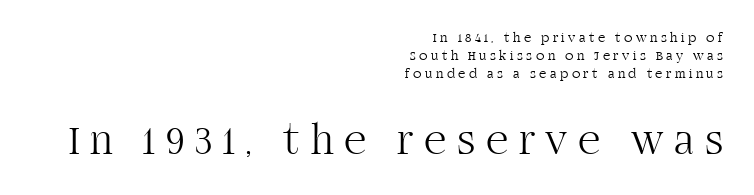
Q: Is the text bold? A: No.
Q: Is the text italic (slanted)? A: No, it is upright.
Q: Is the typeface a serif or a sans-serif typeface? A: Serif.
Q: Is the text underlined? A: No.
Q: How is the paragraph aligned? A: Right-aligned.
Q: Is the spacing between letters normal or unusually wide? A: Unusually wide.
Q: Is the spacing between lines tight, normal or loose? A: Normal.
Q: Which block of text is set in a larger size, the first (top) or the second (bottom)? A: The second (bottom) one.
Q: Width (condensed, normal, or wide)? A: Normal.
Q: Stroke contrast? A: High.
Q: x-height? A: Large.
Q: Monospaced? A: No.
